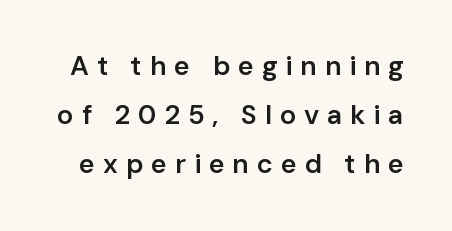
Caption: expanded tracking, letters set apart. Has an underline been added? It has not. Rendered with straight, roman letterforms. Heft: intermediate — a semibold.
